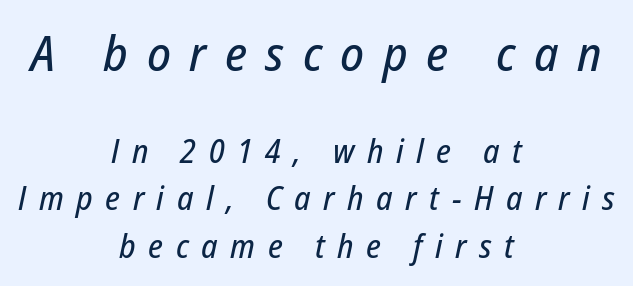
How are the letters spaced? Widely, with obvious added tracking. A student would notice the top passage is typeset larger than what follows. This rendering uses center alignment, leaving both contours irregular but symmetric. Vertically, the passage feels balanced, rows spaced as you'd expect.
